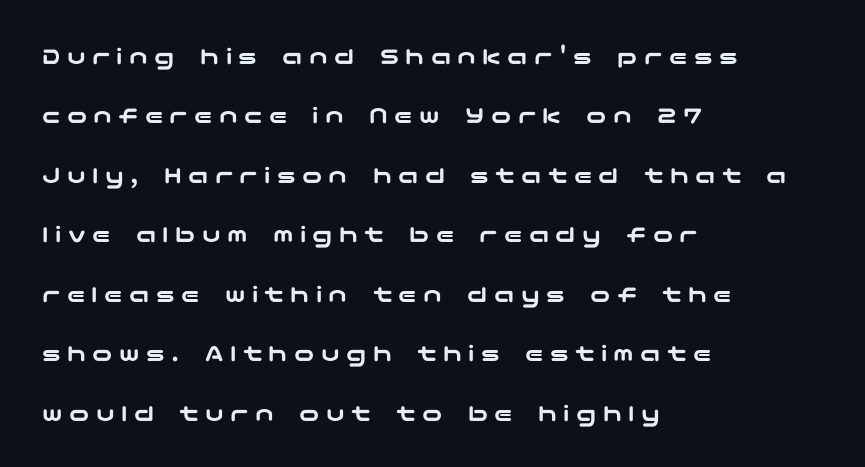
The image shows 25 px text type, upright; set left-aligned, loose line spacing (2.38x), unusually wide letter spacing (+0.26 em), not underlined.
